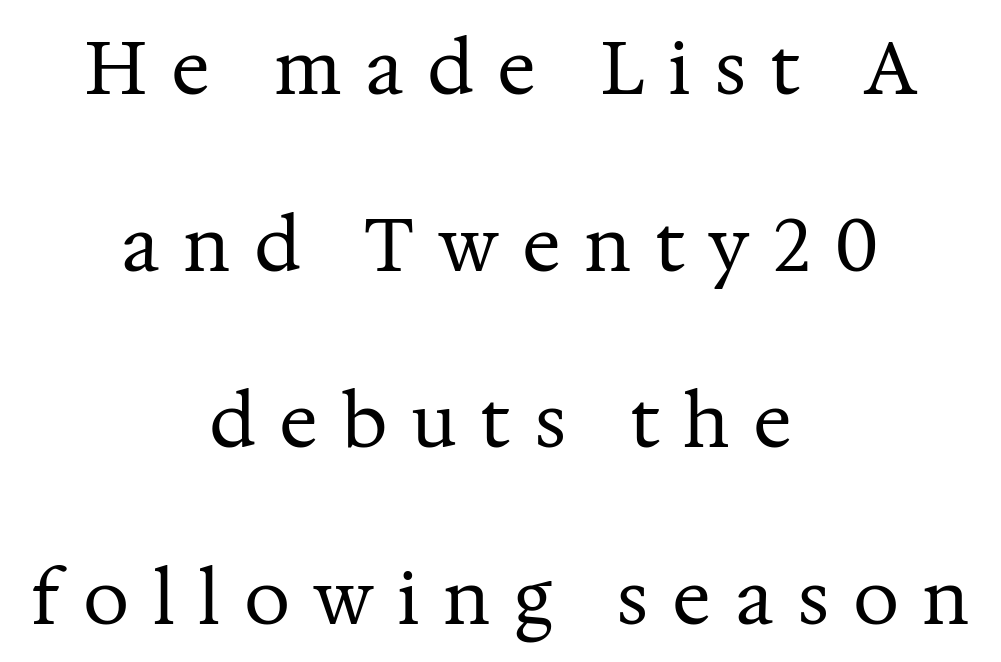
{"serif": "yes", "italic": "no", "bold": "no", "weight": "regular", "width": "normal", "stroke_contrast": "medium", "x_height": "medium", "monospaced": "no", "underline": "no", "align": "center", "line_spacing": "loose", "line_spacing_ratio": 2.42, "letter_spacing": "wide", "letter_spacing_em": 0.32, "glyph_px": 73}
